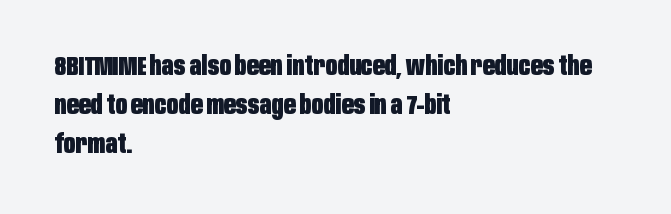
The image shows 26 px bold type, upright; set left-aligned, normal line spacing (1.5x), normal letter spacing, not underlined.
